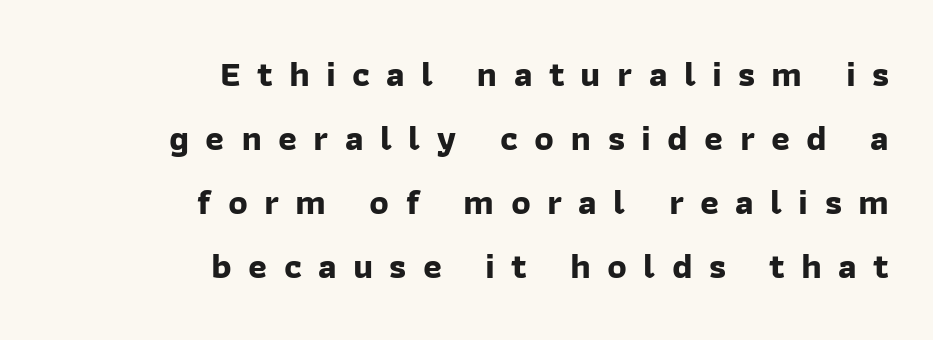
{"serif": "no", "bold": "yes", "weight": "bold", "width": "normal", "stroke_contrast": "low", "x_height": "medium", "monospaced": "no", "underline": "no", "align": "right", "line_spacing_ratio": 1.78, "letter_spacing": "wide", "letter_spacing_em": 0.45, "glyph_px": 36}
